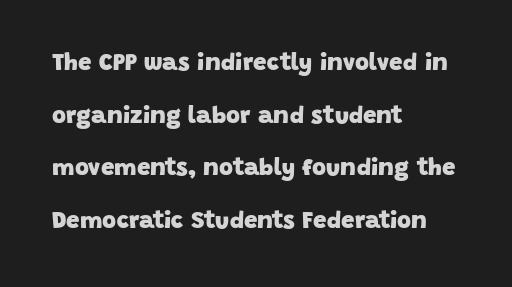
{"bold": "yes", "underline": "no", "align": "left", "line_spacing": "loose", "line_spacing_ratio": 2.19, "letter_spacing": "normal", "letter_spacing_em": 0.0, "glyph_px": 24}
